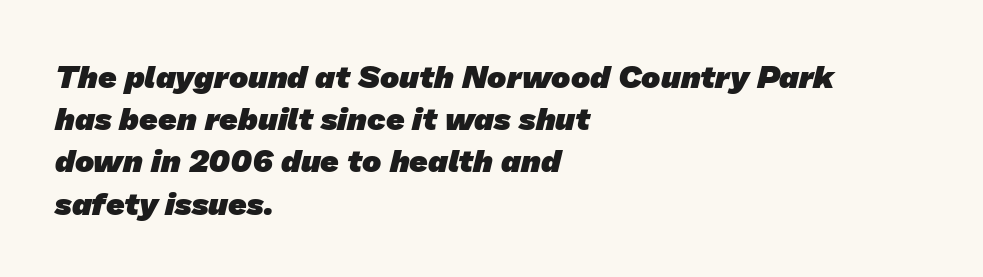
The image shows 32 px heavy sans-serif type; set left-aligned, normal line spacing (1.32x), normal letter spacing, not underlined; low stroke contrast and a medium x-height.
